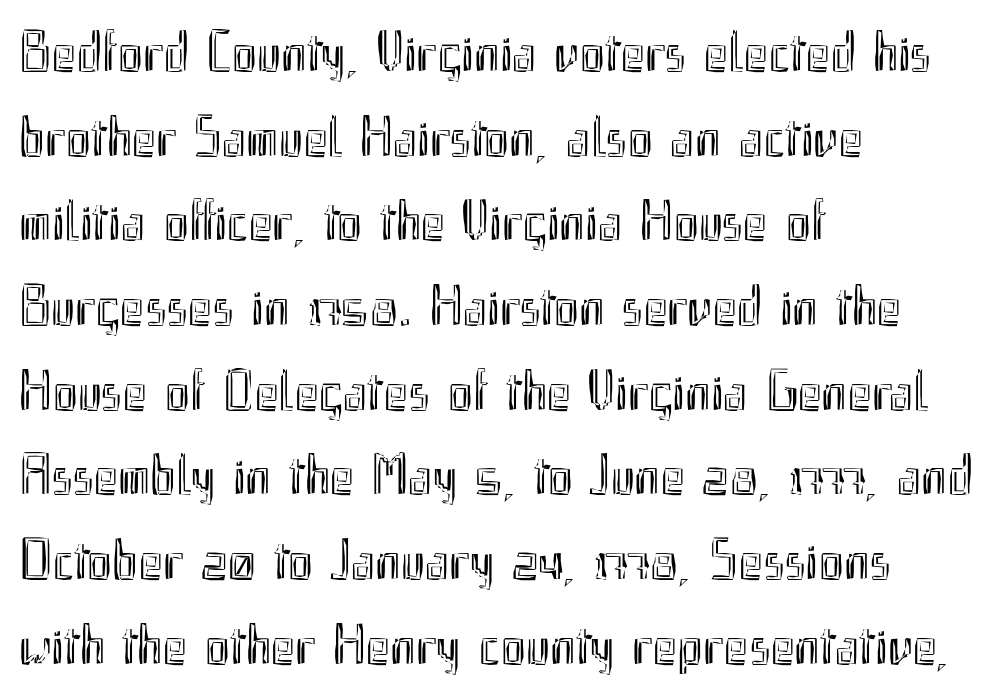
The leading is moderate, giving the passage an even texture. This sample uses plain, unmodified letter spacing. Unlike italic type, these characters show no tilt at all. The typesetter chose a ragged-right arrangement here. The glyphs are unaccompanied by any horizontal stroke below them. Proportional: the letters do not fall into vertical columns.
